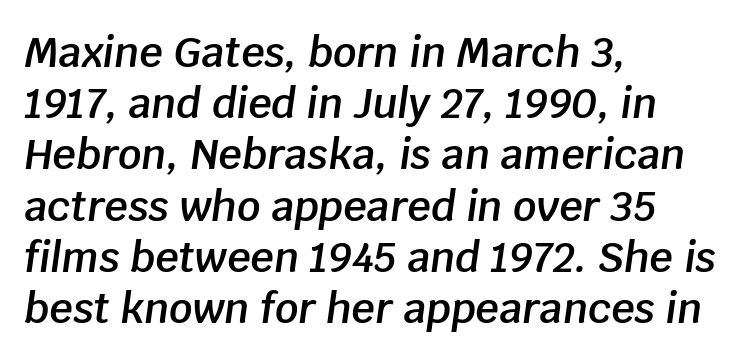
The image shows 41 px semibold type, italic (leaning right); set left-aligned, normal line spacing (1.25x), normal letter spacing, not underlined; low stroke contrast and a large x-height.
